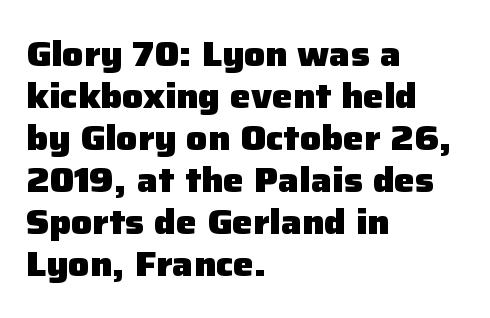
The image shows 35 px heavy sans-serif type, upright; set left-aligned, line spacing 1.2x, normal letter spacing, not underlined; low stroke contrast and a medium x-height.
